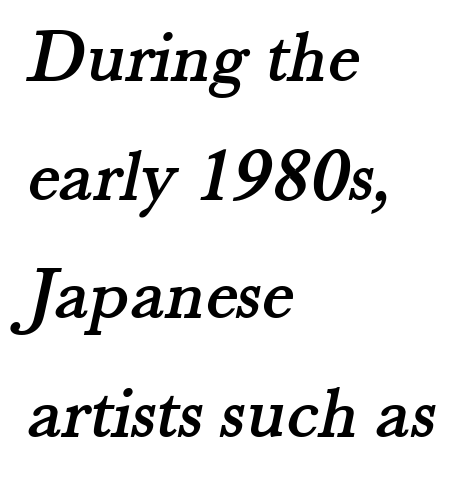
A typesetter would label this face a serif. The rag falls on the right side of this text block. The vertical gap from one line to the next is medium. The line texture is even and compact thanks to regular tracking. Beneath every word, the page is bare. Looks like regular typesetting: each glyph gets only the width it needs.
